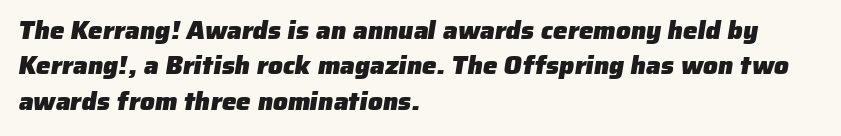
The image shows 26 px bold type; set left-aligned, normal line spacing (1.36x), normal letter spacing, not underlined.
